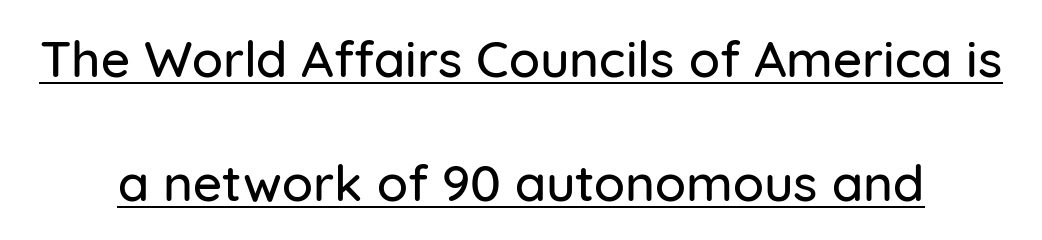
The image shows 51 px sans-serif type, upright; set loose line spacing (2.43x), normal letter spacing, underlined; low stroke contrast and a medium x-height.
